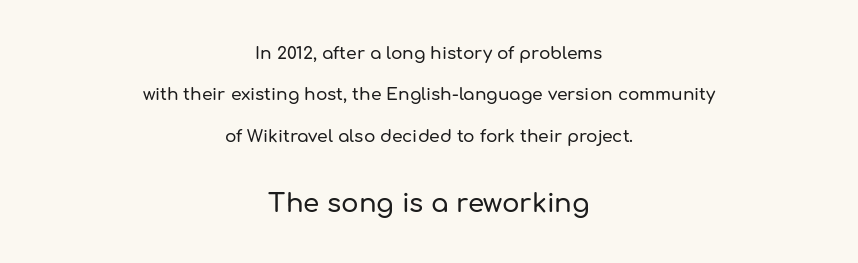
{"italic": "no", "underline": "no", "align": "center", "line_spacing": "loose", "line_spacing_ratio": 2.43, "letter_spacing": "normal", "letter_spacing_em": 0.0, "larger_block": "second", "size_ratio": 1.53, "glyph_px": 26}
